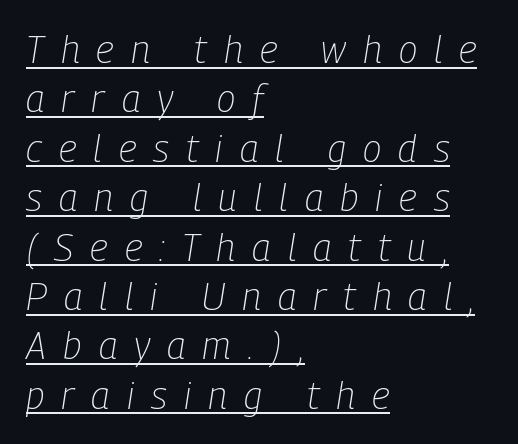
The face used here is proportionally spaced, like ordinary book or web type. Leading matches the norm, producing a regular column. Caption: face not bold, strokes unweighted. Compared with typical body copy, the letter spacing here is much looser. These lines were composed using italics. What decoration does the sample have? An underline.
